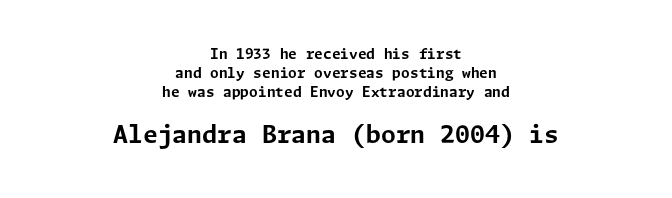
Notice how descenders clear the ascenders below comfortably — that's standard leading. Students, this is bold: see how much ink each stroke carries. The rendering keeps characters at their native spacing. The string is rendered with underlining switched off.
